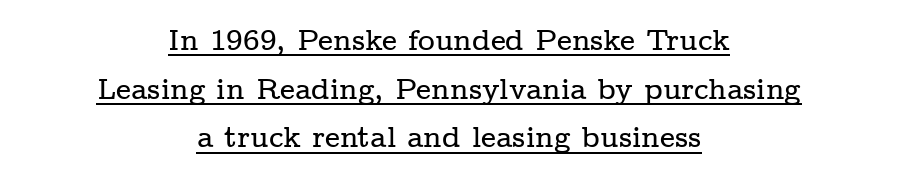
Q: Is the text italic (slanted)? A: No, it is upright.
Q: Is the typeface a serif or a sans-serif typeface? A: Serif.
Q: Is the text underlined? A: Yes.
Q: How is the paragraph aligned? A: Centered.
Q: Is the spacing between letters normal or unusually wide? A: Normal.
Q: Is the spacing between lines tight, normal or loose? A: Normal.
Q: Width (condensed, normal, or wide)? A: Wide.
Q: Stroke contrast? A: Low.
Q: x-height? A: Medium.
Q: Monospaced? A: No.
